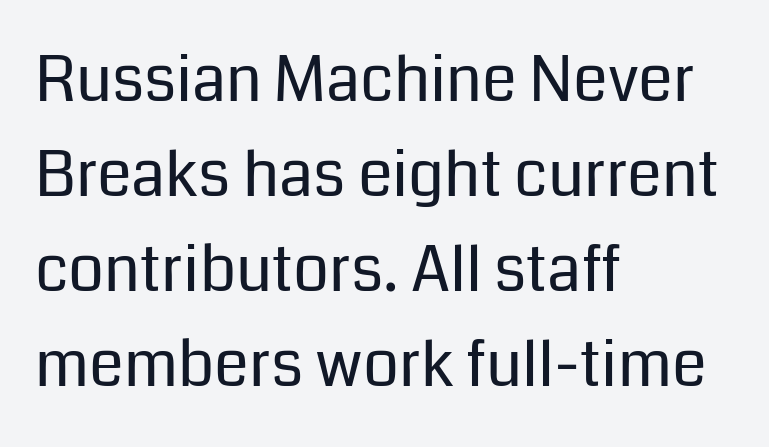
The image shows 63 px regular-weight sans-serif type, upright; set left-aligned, normal line spacing (1.51x), normal letter spacing, not underlined; low stroke contrast and a medium x-height.
